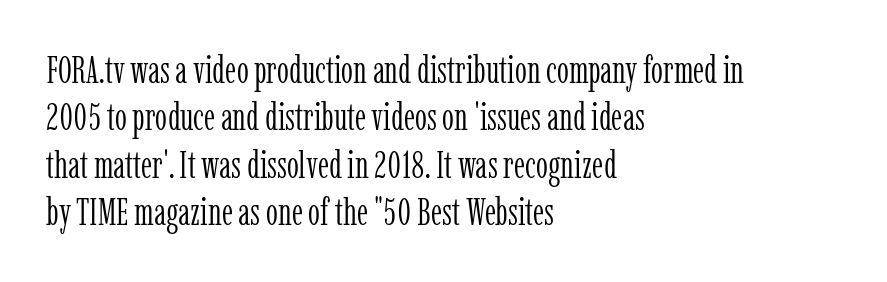
{"serif": "yes", "italic": "no", "bold": "no", "weight": "light", "width": "condensed", "stroke_contrast": "low", "x_height": "medium", "monospaced": "no", "underline": "no", "align": "left", "line_spacing": "normal", "line_spacing_ratio": 1.25, "letter_spacing": "normal", "letter_spacing_em": 0.0, "glyph_px": 38}
